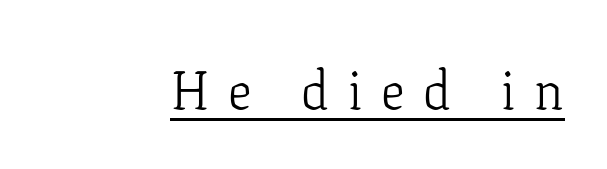
{"serif": "yes", "italic": "no", "bold": "no", "weight": "light", "width": "normal", "stroke_contrast": "low", "x_height": "medium", "monospaced": "no", "underline": "yes", "letter_spacing": "wide", "letter_spacing_em": 0.36, "glyph_px": 53}
